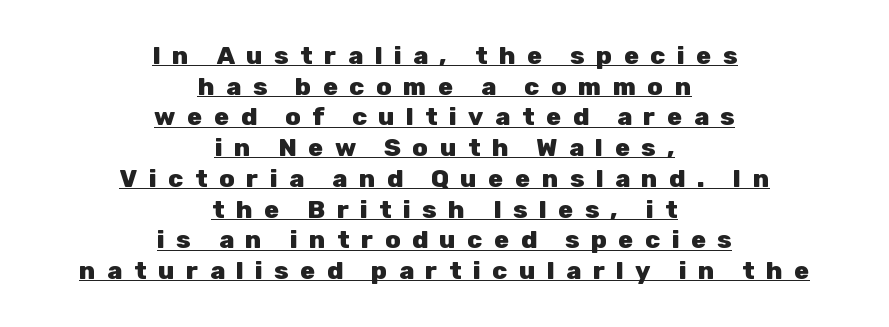
The image shows 25 px bold type, upright; set centered, line spacing 1.23x, unusually wide letter spacing (+0.46 em), underlined.
